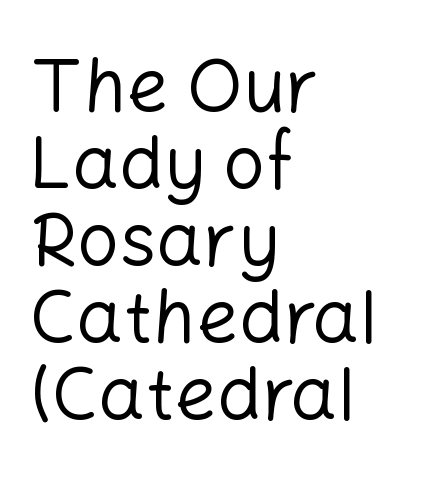
What's the leading like? Squeezed, with rows nearly overlapping. A light-to-regular cut is what we see here. Notice how the stems are strictly vertical — no italics here. Letters rest on an invisible, unmarked baseline.
